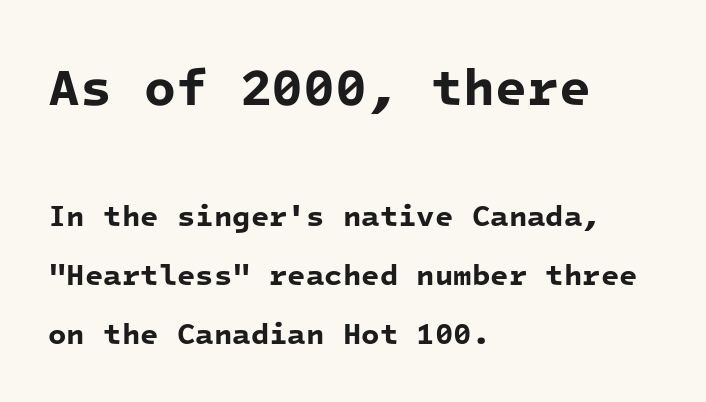
{"serif": "no", "bold": "yes", "weight": "bold", "width": "normal", "stroke_contrast": "low", "x_height": "medium", "monospaced": "yes", "underline": "no", "align": "left", "line_spacing": "loose", "line_spacing_ratio": 1.98, "letter_spacing": "normal", "letter_spacing_em": 0.0, "larger_block": "first", "size_ratio": 1.73, "glyph_px": 52}
